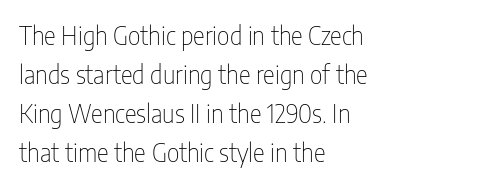
The image shows 25 px text type, upright; set left-aligned, normal line spacing (1.56x), normal letter spacing, not underlined.
